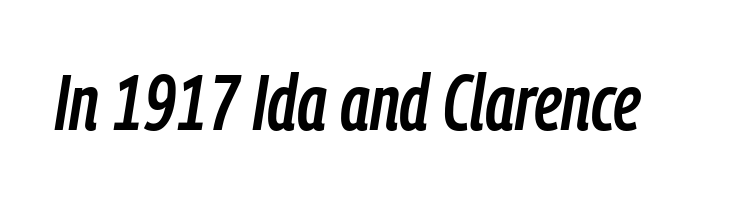
A typesetter would call this proportional, since set widths differ per character. Posture: slanted. The words here are not underlined. The face used here is rendered with its standard letterfit.
